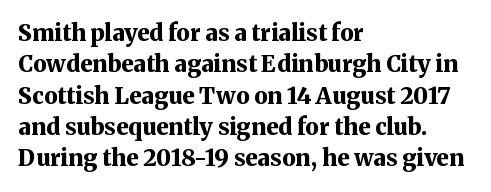
If you drew a line through each stem, it would be perfectly vertical. The face used here has the dense, thick strokes of a bold. All the whitespace from short lines collects on the right. Observe the ordinary spacing: letters are neighbours, not strangers. Rule under the text: the space is simply empty.
